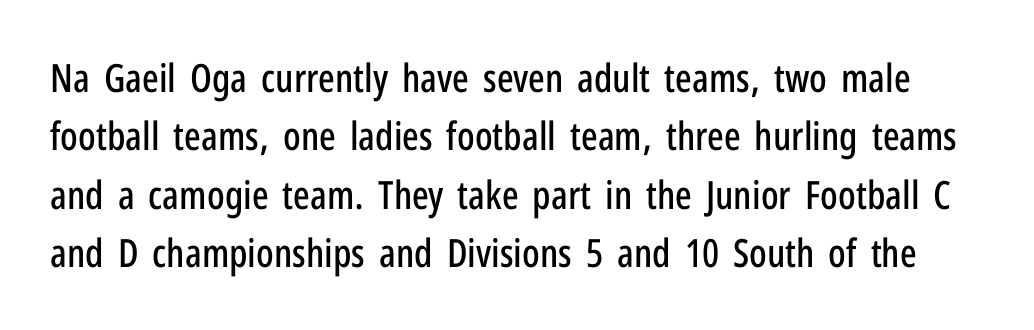
The image shows 39 px condensed sans-serif type, upright; set normal line spacing (1.5x), normal letter spacing, not underlined; low stroke contrast and a medium x-height.
